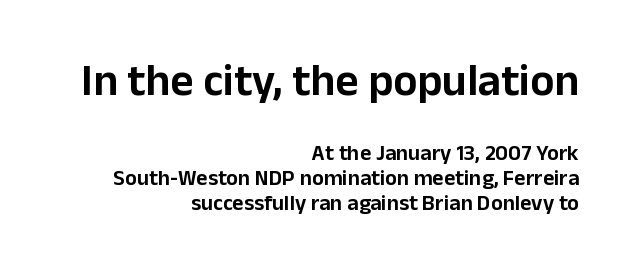
The rendering anchors every line to the right-hand side. The letters carry no serifs — their stems end cleanly without finishing strokes. Does the lettering tilt? It doesn't — this is upright. The first block has been scaled up relative to the second. The baseline area is clear. Notice how descenders almost collide with the ascenders below — that's tight leading.
